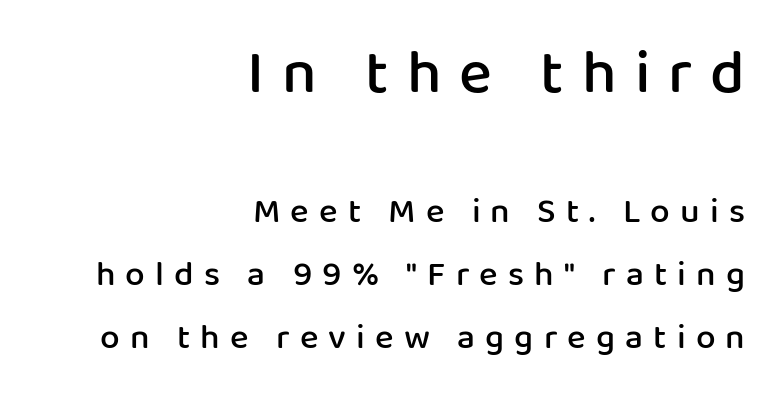
Q: Is the text bold? A: Semi-bold.
Q: Is the text italic (slanted)? A: No, it is upright.
Q: Is the typeface a serif or a sans-serif typeface? A: Sans-serif.
Q: Is the text underlined? A: No.
Q: How is the paragraph aligned? A: Right-aligned.
Q: Is the spacing between letters normal or unusually wide? A: Unusually wide.
Q: Which block of text is set in a larger size, the first (top) or the second (bottom)? A: The first (top) one.
Q: Width (condensed, normal, or wide)? A: Normal.
Q: Stroke contrast? A: Low.
Q: x-height? A: Medium.
Q: Monospaced? A: No.
